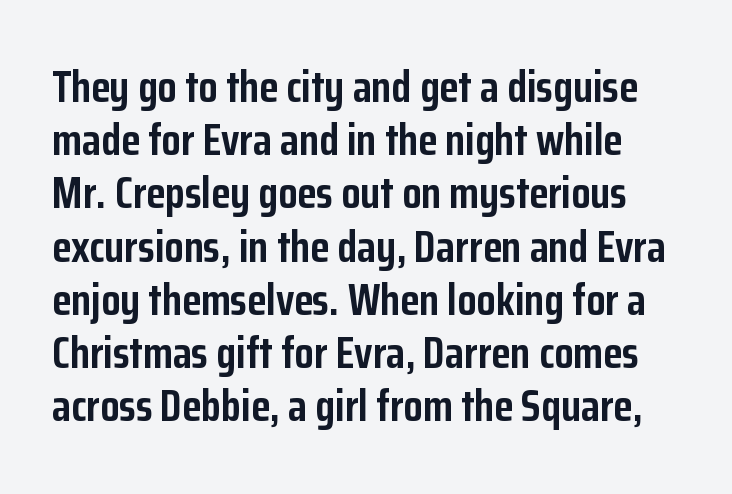
Classification — sans serif. Do the letters lean? They stand straight. The passage shown is typed in a proportional face where columns would drift. The letters are bold, with thick, heavy strokes. A bare baseline throughout the passage.
